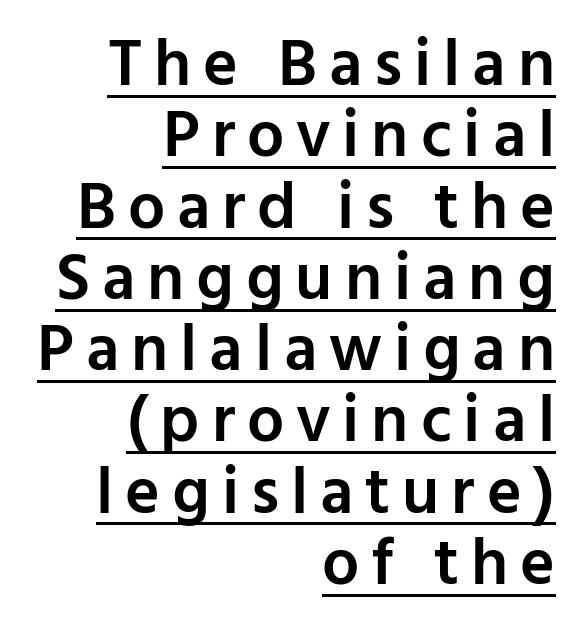
{"serif": "no", "italic": "no", "bold": "semi", "weight": "semibold", "width": "normal", "stroke_contrast": "low", "x_height": "medium", "monospaced": "no", "underline": "yes", "align": "right", "line_spacing": "tight", "line_spacing_ratio": 1.08, "glyph_px": 66}
